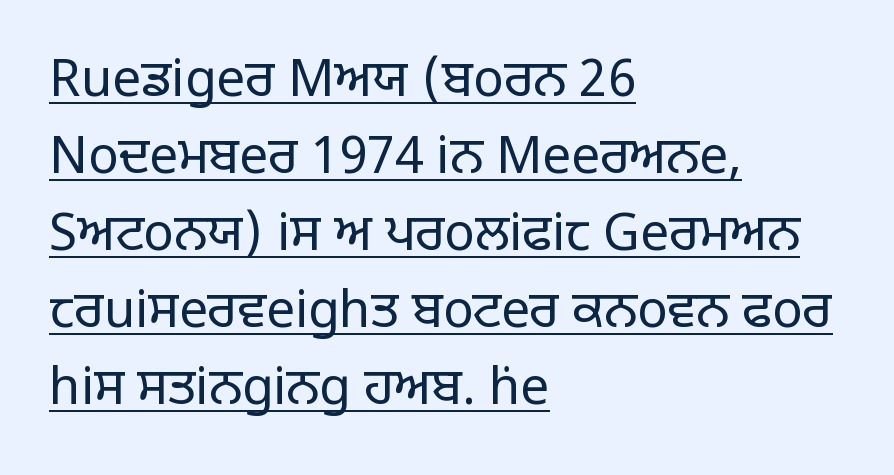
A typesetter would call this zero additional tracking. Does the lettering tilt? It doesn't — this is upright. These lines are composed in type without serifs. Reading down the block, your eye returns to a fixed left position each line.
